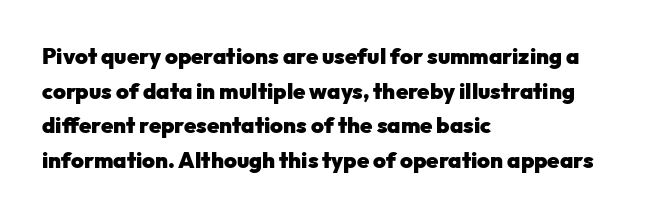
{"italic": "no", "bold": "yes", "underline": "no", "align": "left", "line_spacing": "normal", "line_spacing_ratio": 1.57, "letter_spacing": "normal", "letter_spacing_em": 0.0, "glyph_px": 22}
